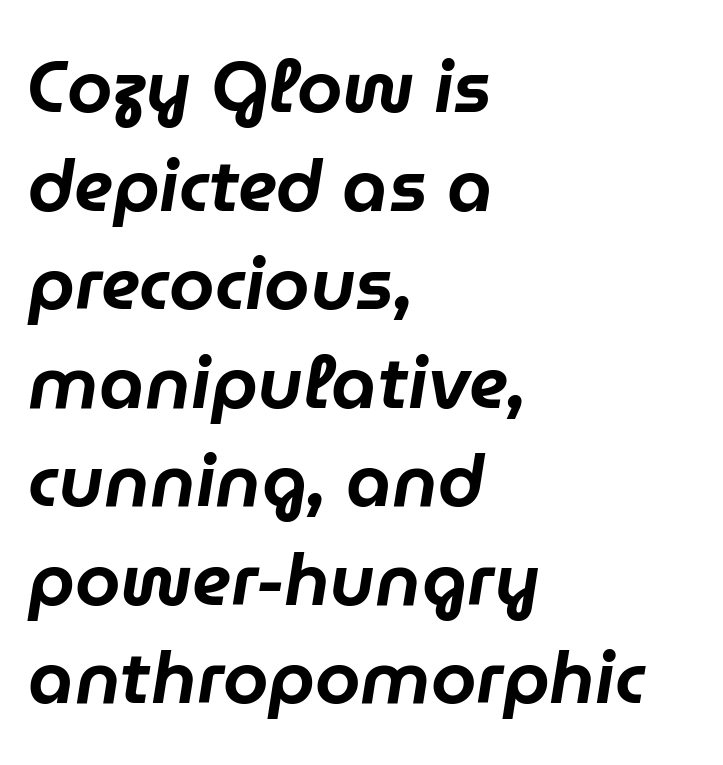
Is there much room between lines? A standard amount, neither cramped nor airy. Proportional: the letters do not fall into vertical columns. These lines were composed using italics. This rendering uses left alignment, leaving the right contour irregular.
